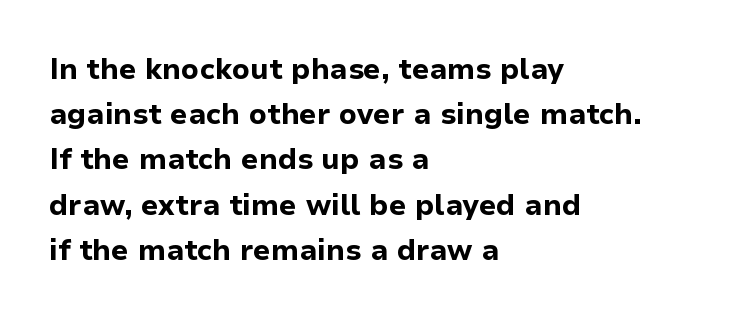
Q: Is the text bold? A: Yes.
Q: Is the text italic (slanted)? A: No, it is upright.
Q: Is the typeface a serif or a sans-serif typeface? A: Sans-serif.
Q: Is the text underlined? A: No.
Q: How is the paragraph aligned? A: Left-aligned.
Q: Is the spacing between letters normal or unusually wide? A: Normal.
Q: Is the spacing between lines tight, normal or loose? A: Normal.
Q: Width (condensed, normal, or wide)? A: Normal.
Q: Stroke contrast? A: Low.
Q: x-height? A: Medium.
Q: Monospaced? A: No.
